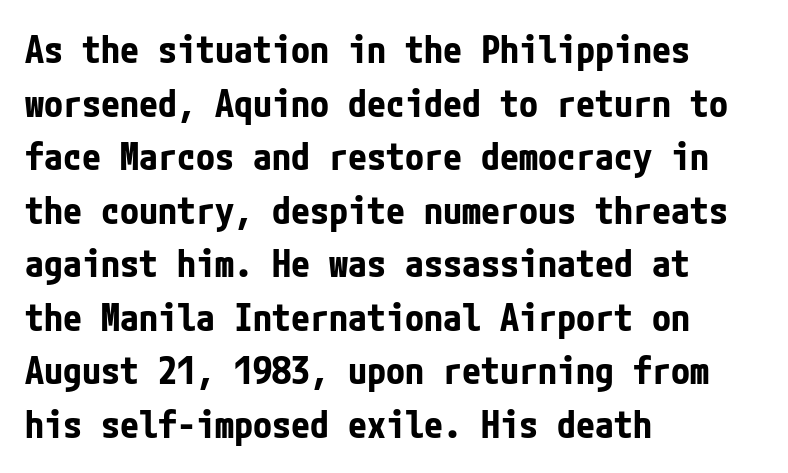
The image shows 38 px bold, condensed sans-serif type, upright; set left-aligned, normal line spacing (1.41x), normal letter spacing, not underlined; low stroke contrast and a medium x-height.
